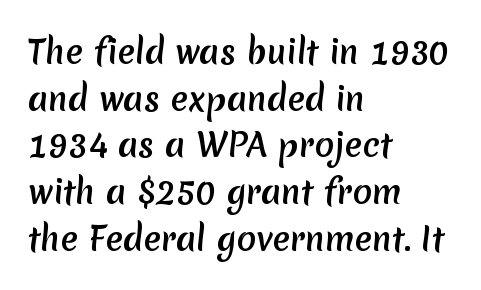
{"serif": "no", "width": "normal", "stroke_contrast": "medium", "x_height": "medium", "monospaced": "no", "underline": "no", "align": "left", "line_spacing": "normal", "line_spacing_ratio": 1.46, "letter_spacing": "normal", "letter_spacing_em": 0.0, "glyph_px": 32}
